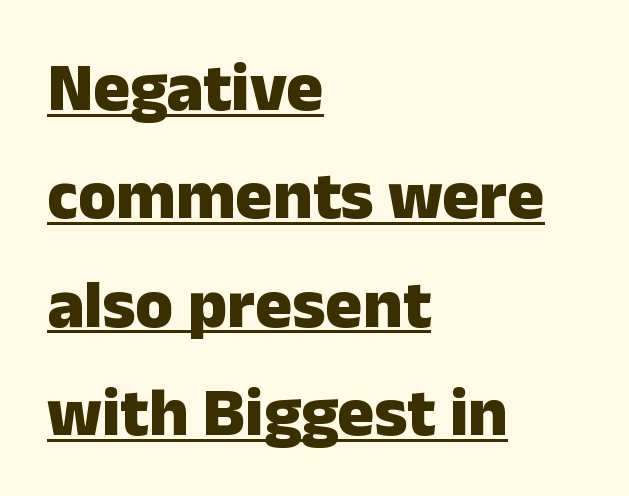
The image shows 69 px heavy sans-serif type, upright; set left-aligned, normal line spacing (1.57x), normal letter spacing, underlined; low stroke contrast and a medium x-height.
